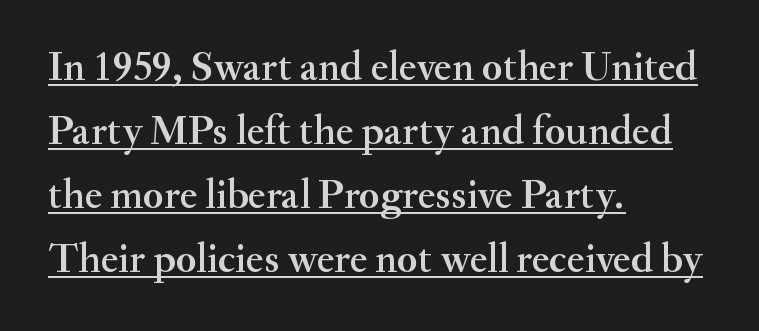
The image shows 42 px serif type, upright; set left-aligned, normal line spacing (1.52x), normal letter spacing, underlined; medium stroke contrast and a small x-height.
